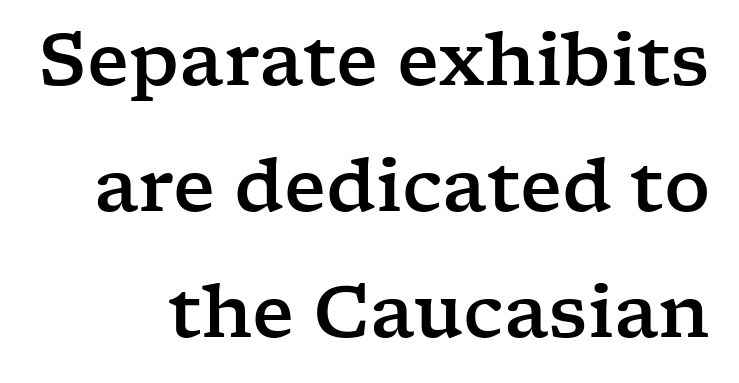
The image shows 72 px wide serif type, upright; set line spacing 1.75x, normal letter spacing, not underlined; low stroke contrast and a medium x-height.
